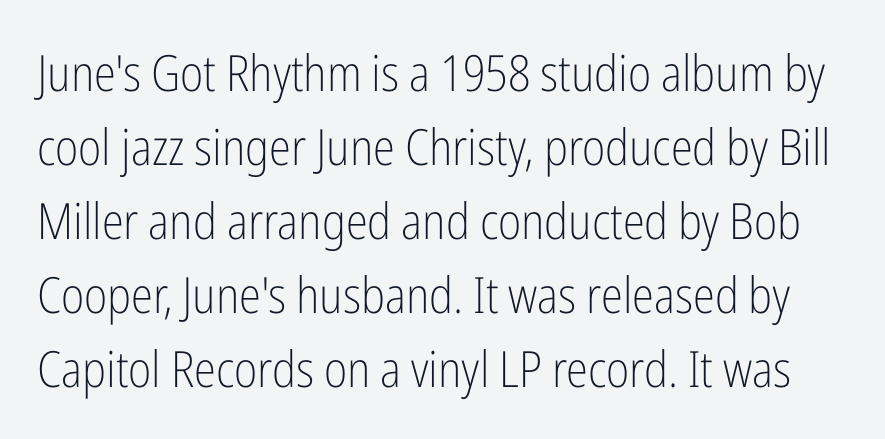
The vertical gap from one line to the next is medium. The letters advance in unequal steps, a hallmark of proportional type. Weight: not bold — regular or lighter. Unlike italic type, these characters show no tilt at all. What stands out about the letter spacing? Nothing — it is the standard amount.
